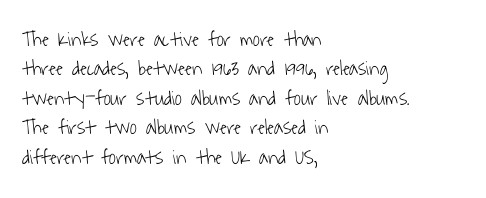
In terms of letterspacing, this is plain default setting. Just letters on the line, the space beneath them empty. Layout note: lines flush left. Stroke mass is kept to a normal reading level or below. The vertical gap from one line to the next is medium.
